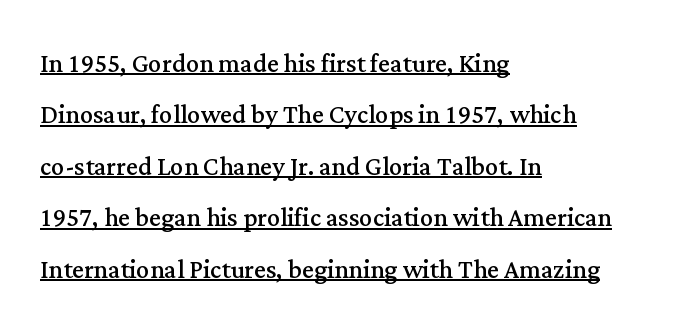
Q: Is the text bold? A: No.
Q: Is the text italic (slanted)? A: No, it is upright.
Q: Is the typeface a serif or a sans-serif typeface? A: Serif.
Q: Is the text underlined? A: Yes.
Q: How is the paragraph aligned? A: Left-aligned.
Q: Is the spacing between letters normal or unusually wide? A: Normal.
Q: Is the spacing between lines tight, normal or loose? A: Normal.
Q: Width (condensed, normal, or wide)? A: Normal.
Q: Stroke contrast? A: Medium.
Q: x-height? A: Medium.
Q: Monospaced? A: No.
